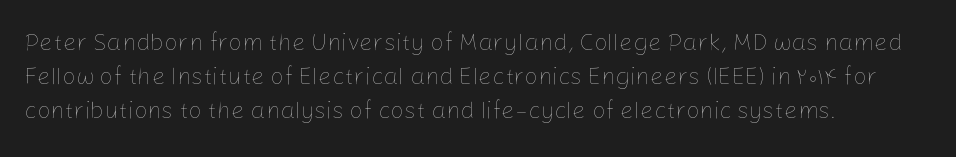
The image shows 24 px text type, upright; set left-aligned, normal line spacing (1.41x), normal letter spacing, not underlined.
